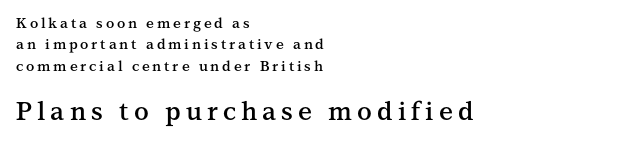
Q: Is the text bold? A: Semi-bold.
Q: Is the text italic (slanted)? A: No, it is upright.
Q: Is the text underlined? A: No.
Q: How is the paragraph aligned? A: Left-aligned.
Q: Is the spacing between letters normal or unusually wide? A: Unusually wide.
Q: Is the spacing between lines tight, normal or loose? A: Normal.
Q: Which block of text is set in a larger size, the first (top) or the second (bottom)? A: The second (bottom) one.
